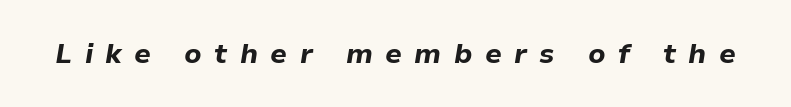
The image shows 28 px bold type, italic (leaning right); set unusually wide letter spacing (+0.44 em), not underlined; low stroke contrast and a medium x-height.
